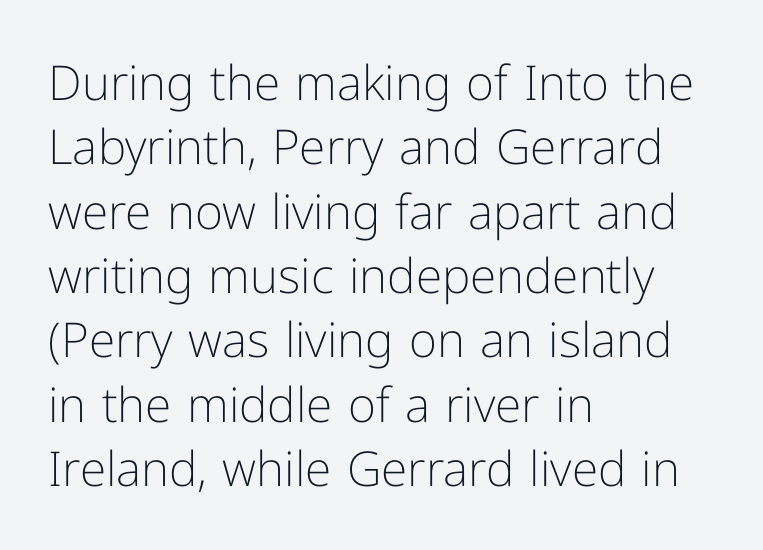
{"serif": "no", "italic": "no", "bold": "no", "weight": "light", "width": "normal", "stroke_contrast": "low", "x_height": "medium", "monospaced": "no", "underline": "no", "align": "left", "line_spacing": "normal", "line_spacing_ratio": 1.34, "letter_spacing": "normal", "letter_spacing_em": 0.0, "glyph_px": 48}
